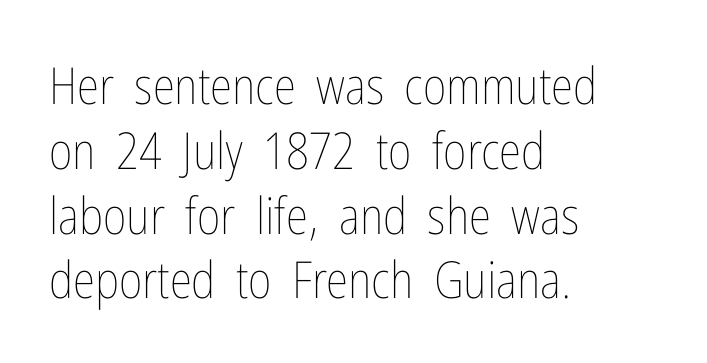
{"italic": "no", "bold": "no", "weight": "thin", "width": "condensed", "stroke_contrast": "low", "x_height": "medium", "monospaced": "no", "underline": "no", "align": "left", "line_spacing": "normal", "line_spacing_ratio": 1.27, "letter_spacing": "normal", "letter_spacing_em": 0.0, "glyph_px": 51}
